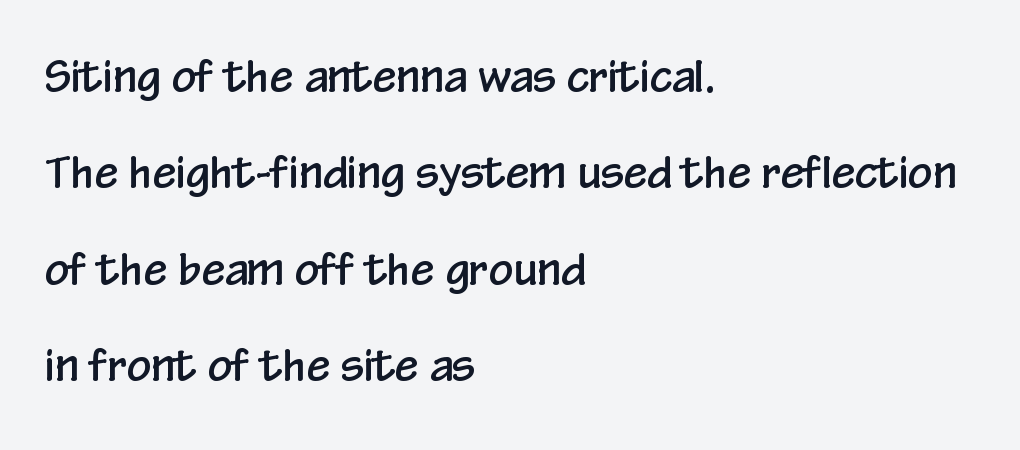
The image shows 43 px condensed sans-serif type, upright; set left-aligned, loose line spacing (2.24x), normal letter spacing, not underlined; low stroke contrast and a medium x-height.
